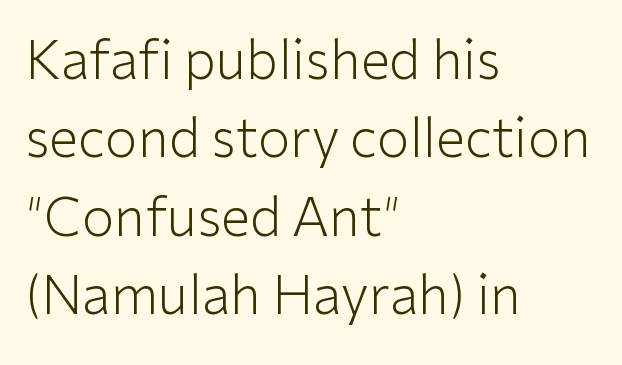
{"serif": "no", "italic": "no", "bold": "no", "weight": "light", "width": "normal", "stroke_contrast": "low", "x_height": "medium", "monospaced": "no", "underline": "no", "align": "left", "line_spacing": "normal", "line_spacing_ratio": 1.48, "letter_spacing": "normal", "letter_spacing_em": 0.0, "glyph_px": 53}
